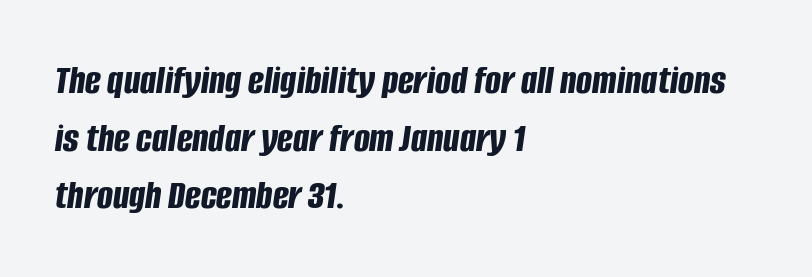
{"italic": "yes", "lean": "right", "slant_degrees": 8, "bold": "yes", "weight": "bold", "width": "condensed", "stroke_contrast": "low", "x_height": "large", "monospaced": "no", "underline": "no", "align": "left", "line_spacing": "normal", "line_spacing_ratio": 1.37, "letter_spacing": "normal", "letter_spacing_em": 0.0, "glyph_px": 42}
